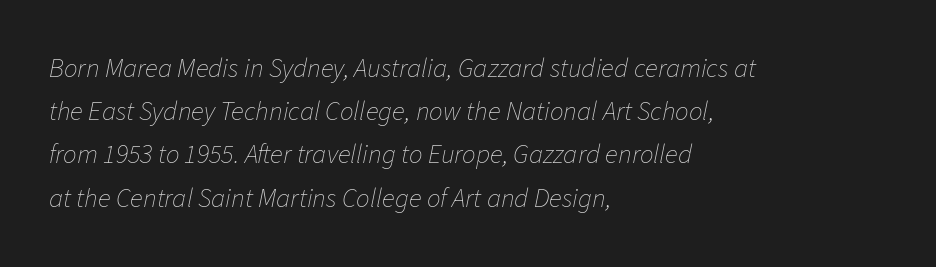
The face used here has a pronounced slope to its letters. The strokes carry an ordinary text weight at most. Standard letterfit; no display-style spreading of the glyphs. Reading down the column, the eye jumps a familiar distance to each next line. The glyphs are unaccompanied by any horizontal stroke below them.
